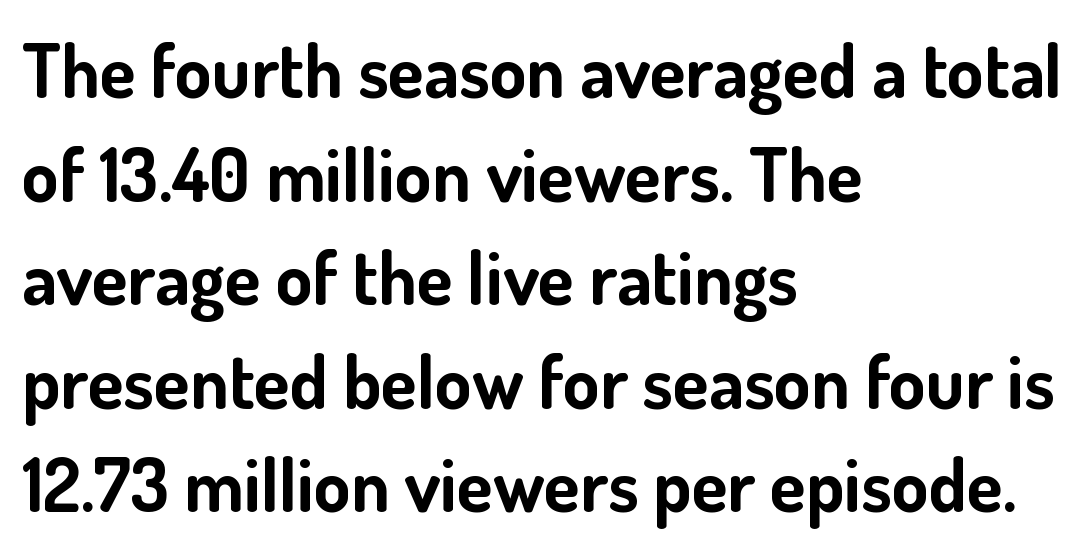
Q: Is the text bold? A: Yes.
Q: Is the text italic (slanted)? A: No, it is upright.
Q: Is the typeface a serif or a sans-serif typeface? A: Sans-serif.
Q: Is the text underlined? A: No.
Q: How is the paragraph aligned? A: Left-aligned.
Q: Is the spacing between letters normal or unusually wide? A: Normal.
Q: Is the spacing between lines tight, normal or loose? A: Normal.
Q: Width (condensed, normal, or wide)? A: Normal.
Q: Stroke contrast? A: Low.
Q: x-height? A: Small.
Q: Monospaced? A: No.
